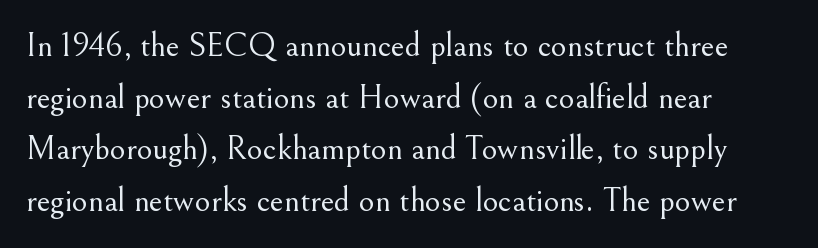
Q: Is the text bold? A: No.
Q: Is the text italic (slanted)? A: No, it is upright.
Q: Is the typeface a serif or a sans-serif typeface? A: Serif.
Q: Is the text underlined? A: No.
Q: How is the paragraph aligned? A: Left-aligned.
Q: Is the spacing between letters normal or unusually wide? A: Normal.
Q: Is the spacing between lines tight, normal or loose? A: Normal.
Q: Width (condensed, normal, or wide)? A: Normal.
Q: Stroke contrast? A: Medium.
Q: x-height? A: Small.
Q: Monospaced? A: No.
